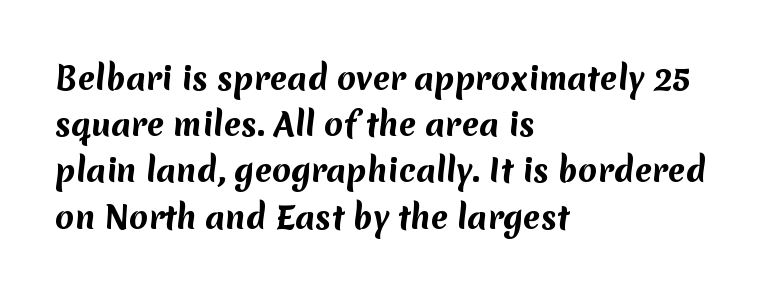
{"serif": "no", "bold": "yes", "weight": "bold", "width": "normal", "stroke_contrast": "medium", "x_height": "medium", "monospaced": "no", "underline": "no", "align": "left", "line_spacing": "normal", "line_spacing_ratio": 1.49, "letter_spacing": "normal", "letter_spacing_em": 0.0, "glyph_px": 31}
